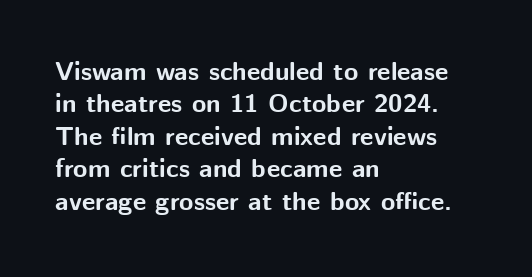
{"italic": "no", "bold": "yes", "underline": "no", "align": "left", "line_spacing": "normal", "line_spacing_ratio": 1.25, "letter_spacing": "normal", "letter_spacing_em": 0.0, "glyph_px": 26}
